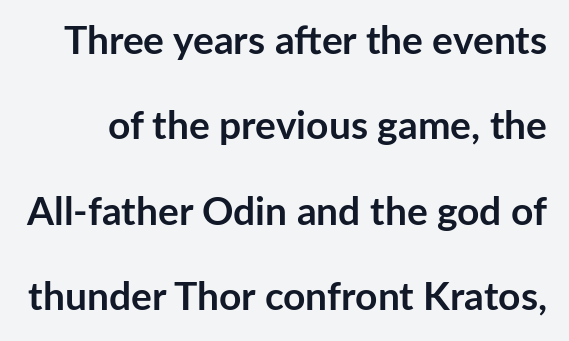
The image shows 39 px semibold sans-serif type, upright; set loose line spacing (2.19x), normal letter spacing, not underlined; low stroke contrast and a medium x-height.
